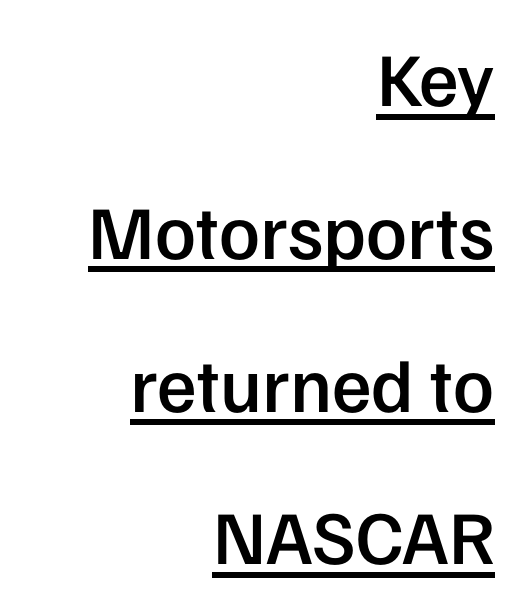
This sample uses plain, unmodified letter spacing. Interline gaps are noticeably wide in this sample. Each letter's strokes conclude bluntly, with no projecting serifs. In designer terms, the underline attribute is active on this setting. Typographic density is moderately raised because the face is semibold.
